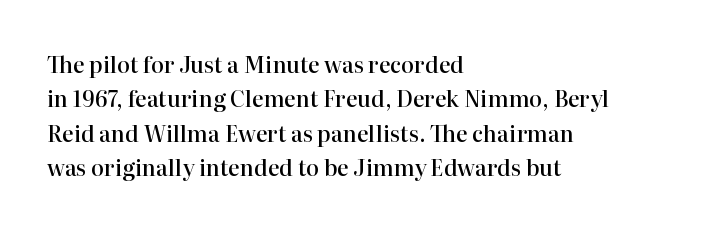
The image shows 22 px text type, upright; set left-aligned, normal line spacing (1.56x), normal letter spacing, not underlined.
